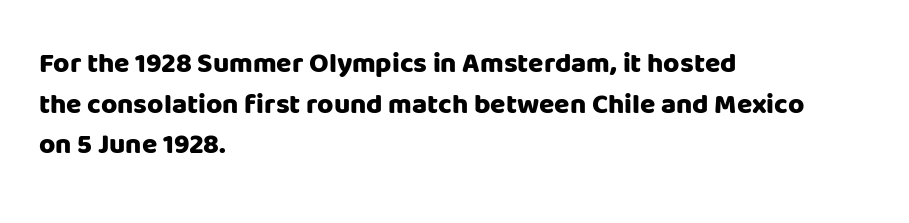
Q: Is the text bold? A: Yes.
Q: Is the text italic (slanted)? A: No, it is upright.
Q: Is the typeface a serif or a sans-serif typeface? A: Sans-serif.
Q: Is the text underlined? A: No.
Q: How is the paragraph aligned? A: Left-aligned.
Q: Is the spacing between letters normal or unusually wide? A: Normal.
Q: Is the spacing between lines tight, normal or loose? A: Normal.
Q: Width (condensed, normal, or wide)? A: Normal.
Q: Stroke contrast? A: Low.
Q: x-height? A: Large.
Q: Monospaced? A: No.
